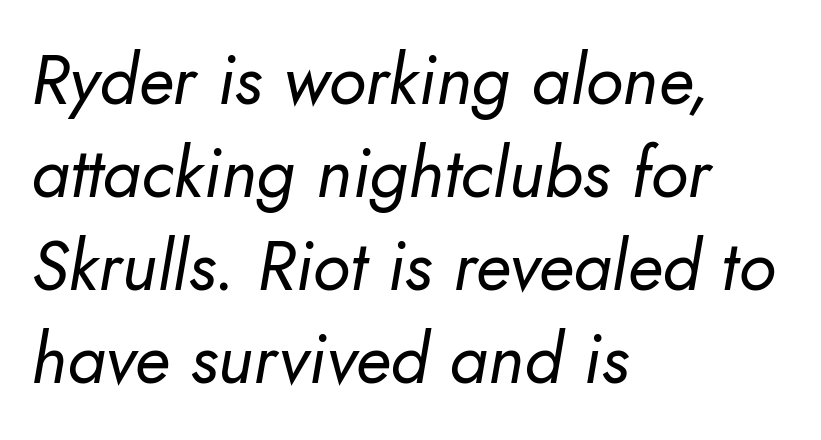
Clear beneath every line of the passage. Tracking value appears to be zero — textbook default spacing. Line beginnings align vertically; line endings do not. Leading: standard.
